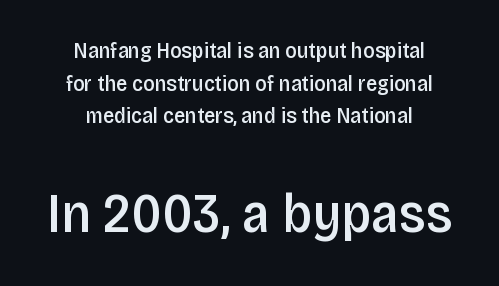
Q: Is the text bold? A: Semi-bold.
Q: Is the text italic (slanted)? A: No, it is upright.
Q: Is the typeface a serif or a sans-serif typeface? A: Sans-serif.
Q: Is the text underlined? A: No.
Q: How is the paragraph aligned? A: Centered.
Q: Is the spacing between letters normal or unusually wide? A: Normal.
Q: Is the spacing between lines tight, normal or loose? A: Normal.
Q: Which block of text is set in a larger size, the first (top) or the second (bottom)? A: The second (bottom) one.
Q: Width (condensed, normal, or wide)? A: Condensed.
Q: Stroke contrast? A: Low.
Q: x-height? A: Large.
Q: Monospaced? A: No.
